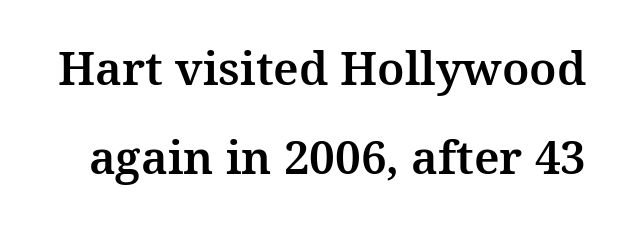
{"serif": "yes", "italic": "no", "width": "normal", "stroke_contrast": "medium", "x_height": "medium", "monospaced": "no", "underline": "no", "line_spacing": "loose", "line_spacing_ratio": 1.94, "letter_spacing": "normal", "letter_spacing_em": 0.0, "glyph_px": 46}
